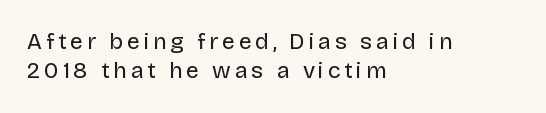
Q: Is the text bold? A: No.
Q: Is the text italic (slanted)? A: No, it is upright.
Q: Is the text underlined? A: No.
Q: How is the paragraph aligned? A: Left-aligned.
Q: Is the spacing between lines tight, normal or loose? A: Normal.
